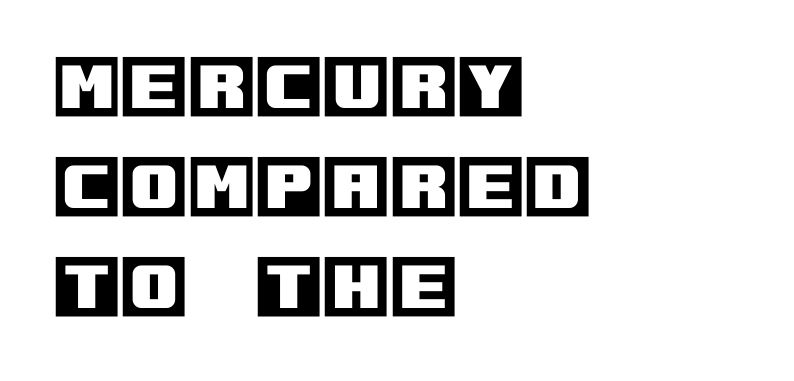
The image shows 69 px text type, upright; set left-aligned, normal line spacing (1.45x), normal letter spacing, not underlined; a large x-height.
